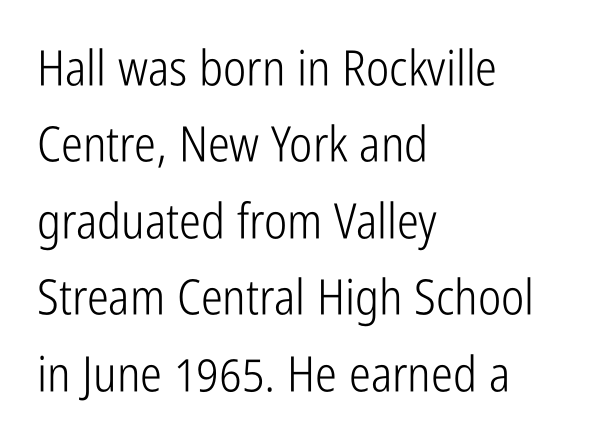
Style check: upright. Letters have the restrained weight of plain body copy at most. I'd call this a sans setting — the letters go barefoot. Summary of vertical rhythm: regular, with standard interline spacing. The string is rendered with underlining switched off.
